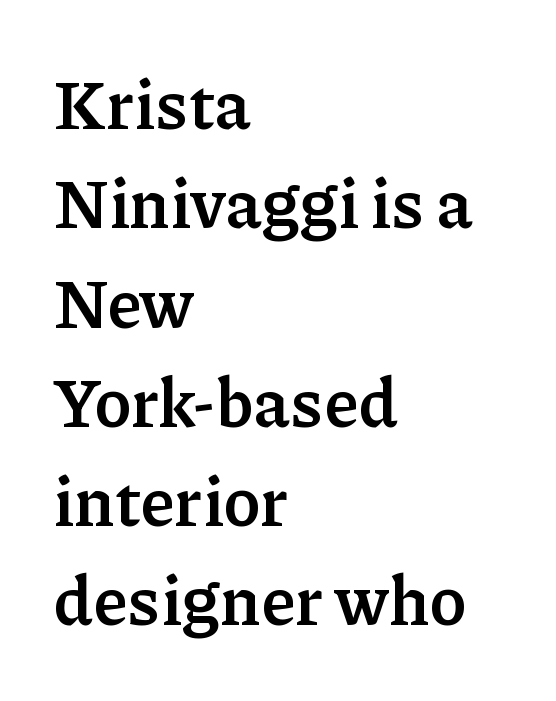
{"serif": "yes", "italic": "no", "bold": "yes", "weight": "semibold", "width": "normal", "stroke_contrast": "low", "x_height": "medium", "monospaced": "no", "underline": "no", "align": "left", "line_spacing": "normal", "line_spacing_ratio": 1.46, "letter_spacing": "normal", "letter_spacing_em": 0.0, "glyph_px": 68}
